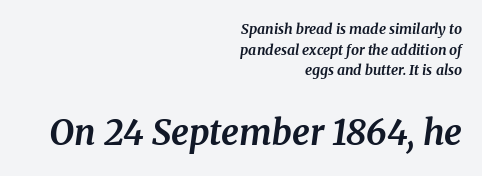
Q: Is the text bold? A: Yes.
Q: Is the text italic (slanted)? A: Yes, it leans right by about 8 degrees.
Q: Is the typeface a serif or a sans-serif typeface? A: Serif.
Q: Is the text underlined? A: No.
Q: How is the paragraph aligned? A: Right-aligned.
Q: Is the spacing between letters normal or unusually wide? A: Normal.
Q: Is the spacing between lines tight, normal or loose? A: Normal.
Q: Which block of text is set in a larger size, the first (top) or the second (bottom)? A: The second (bottom) one.
Q: Width (condensed, normal, or wide)? A: Normal.
Q: Stroke contrast? A: Medium.
Q: x-height? A: Medium.
Q: Monospaced? A: No.
